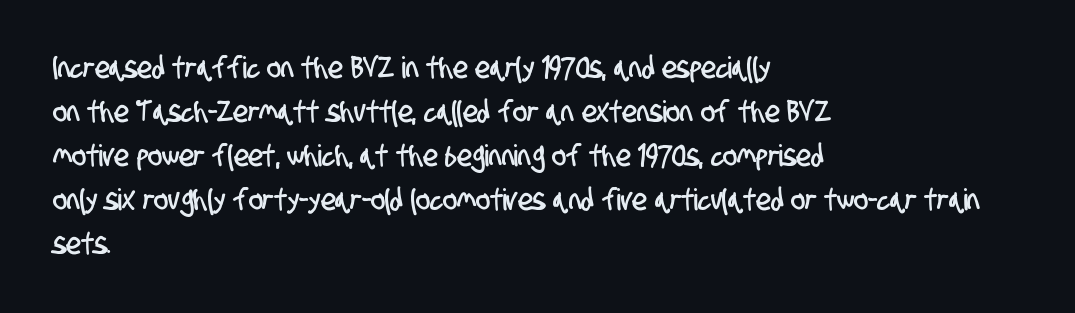
One-word summary of the alignment: left. Quick note: interline space is typical. Tracking value appears to be zero — textbook default spacing. Is this a sans? Yes — the strokes have no serifs. Underline: absent.
